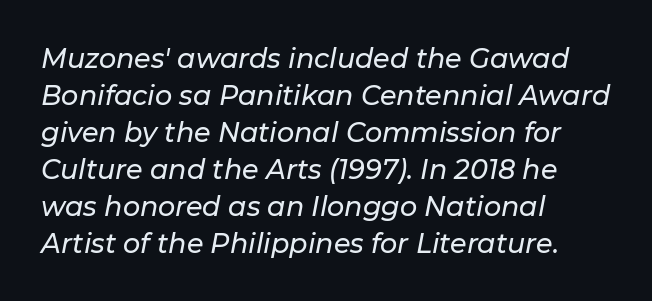
{"italic": "yes", "lean": "right", "slant_degrees": 11, "underline": "no", "align": "left", "line_spacing": "normal", "line_spacing_ratio": 1.37, "letter_spacing": "normal", "letter_spacing_em": 0.0, "glyph_px": 27}
